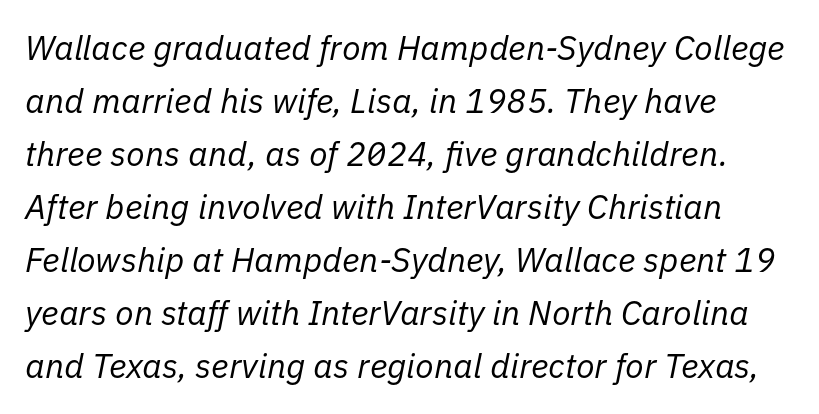
Weight class: somewhere from thin through regular. Unmarked baselines from the first word to the last. These lines are rendered in a variable-pitch font. These lines stack with their left ends in a neat column. Baseline-to-baseline distance is the conventional proportion of letter height.
